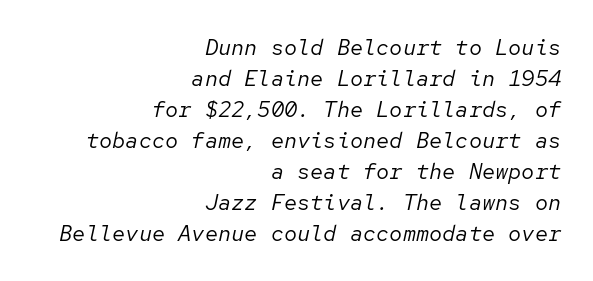
{"italic": "yes", "lean": "right", "slant_degrees": 12, "bold": "no", "underline": "no", "align": "right", "line_spacing": "normal", "line_spacing_ratio": 1.41, "letter_spacing": "normal", "letter_spacing_em": 0.0, "glyph_px": 22}
